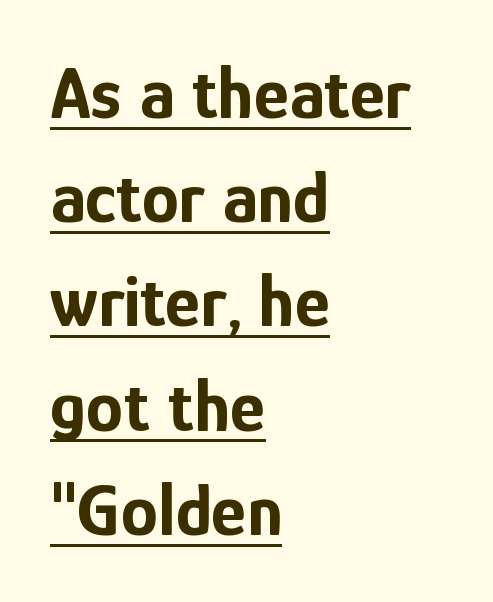
Q: Is the text bold? A: Yes.
Q: Is the text italic (slanted)? A: No, it is upright.
Q: Is the typeface a serif or a sans-serif typeface? A: Sans-serif.
Q: Is the text underlined? A: Yes.
Q: How is the paragraph aligned? A: Left-aligned.
Q: Is the spacing between letters normal or unusually wide? A: Normal.
Q: Is the spacing between lines tight, normal or loose? A: Normal.
Q: Width (condensed, normal, or wide)? A: Condensed.
Q: Stroke contrast? A: Low.
Q: x-height? A: Medium.
Q: Monospaced? A: No.
